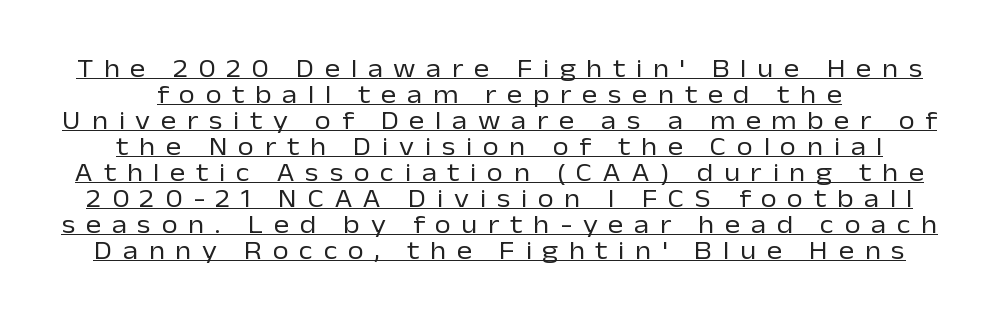
The image shows 26 px text type, upright; set tight line spacing (1.0x), unusually wide letter spacing (+0.41 em), underlined.
